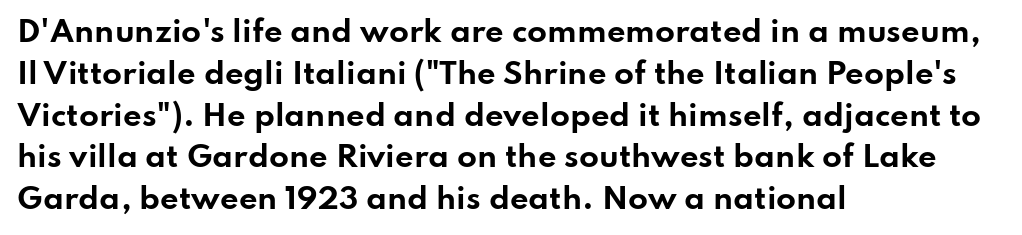
Q: Is the text bold? A: Yes.
Q: Is the text italic (slanted)? A: No, it is upright.
Q: Is the typeface a serif or a sans-serif typeface? A: Sans-serif.
Q: Is the text underlined? A: No.
Q: How is the paragraph aligned? A: Left-aligned.
Q: Is the spacing between letters normal or unusually wide? A: Normal.
Q: Is the spacing between lines tight, normal or loose? A: Normal.
Q: Width (condensed, normal, or wide)? A: Wide.
Q: Stroke contrast? A: Low.
Q: x-height? A: Small.
Q: Monospaced? A: No.
